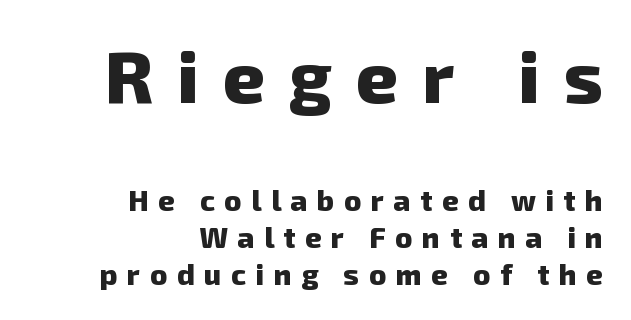
{"serif": "no", "bold": "yes", "weight": "heavy", "width": "normal", "stroke_contrast": "low", "x_height": "medium", "monospaced": "no", "underline": "no", "align": "right", "line_spacing": "normal", "line_spacing_ratio": 1.29, "letter_spacing": "wide", "letter_spacing_em": 0.33, "larger_block": "first", "size_ratio": 2.52, "glyph_px": 73}
